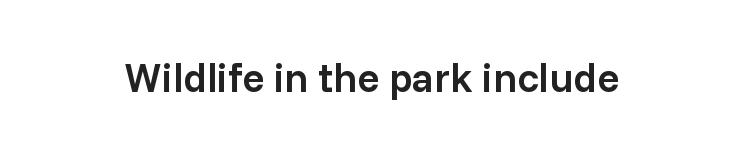
The image shows 41 px semibold sans-serif type, upright; set normal letter spacing, not underlined; low stroke contrast and a medium x-height.
